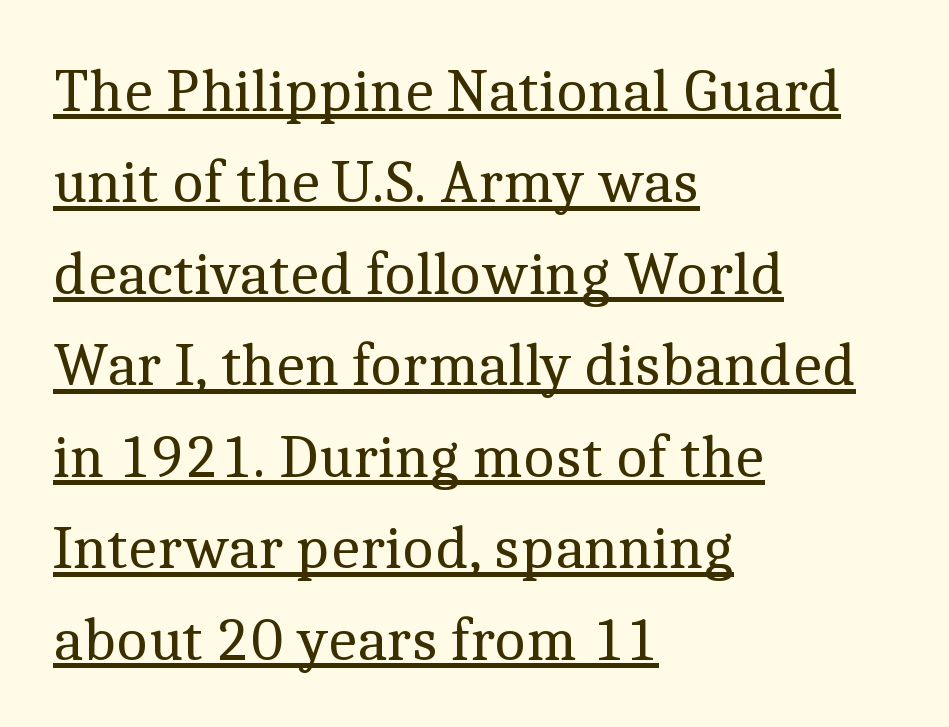
{"serif": "yes", "italic": "no", "bold": "no", "weight": "regular", "width": "normal", "x_height": "medium", "monospaced": "no", "underline": "yes", "align": "left", "line_spacing": "normal", "line_spacing_ratio": 1.5, "letter_spacing": "normal", "letter_spacing_em": 0.0, "glyph_px": 61}
